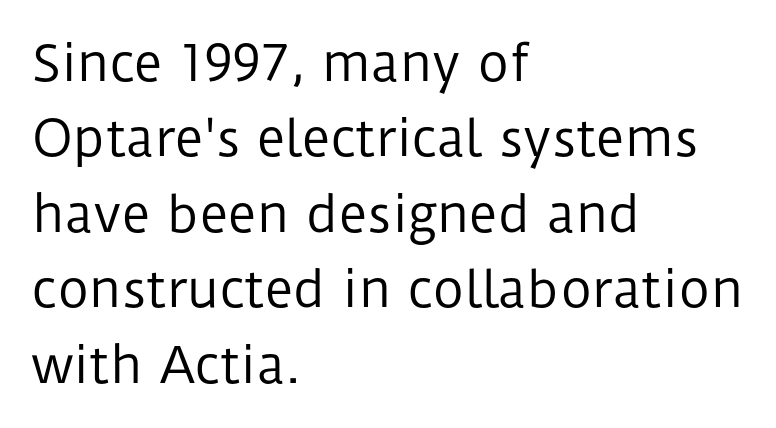
{"serif": "no", "italic": "no", "bold": "no", "weight": "regular", "width": "normal", "stroke_contrast": "low", "x_height": "medium", "monospaced": "no", "underline": "no", "align": "left", "line_spacing": "normal", "line_spacing_ratio": 1.54, "letter_spacing": "normal", "letter_spacing_em": 0.0, "glyph_px": 49}
